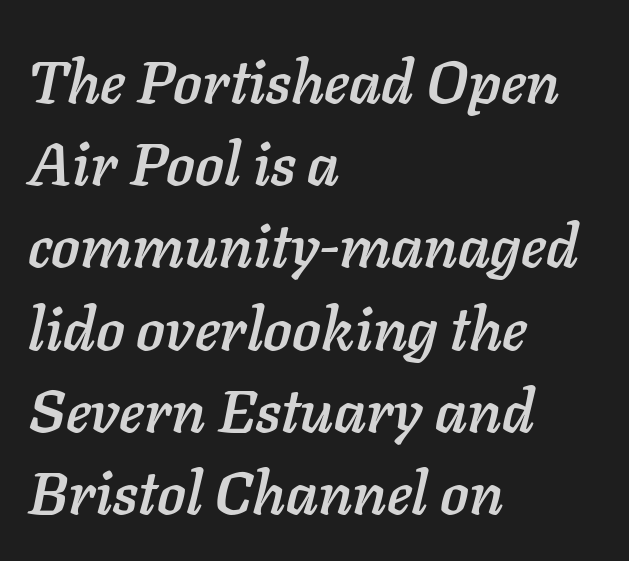
Any mark beneath the type? The region is blank. The text block is weighted toward the left margin, trailing off unevenly rightward. This sample has the flowing, uneven cadence of proportional lettering. The gaps between neighbouring characters are ordinary and unremarkable. Regular leading.
